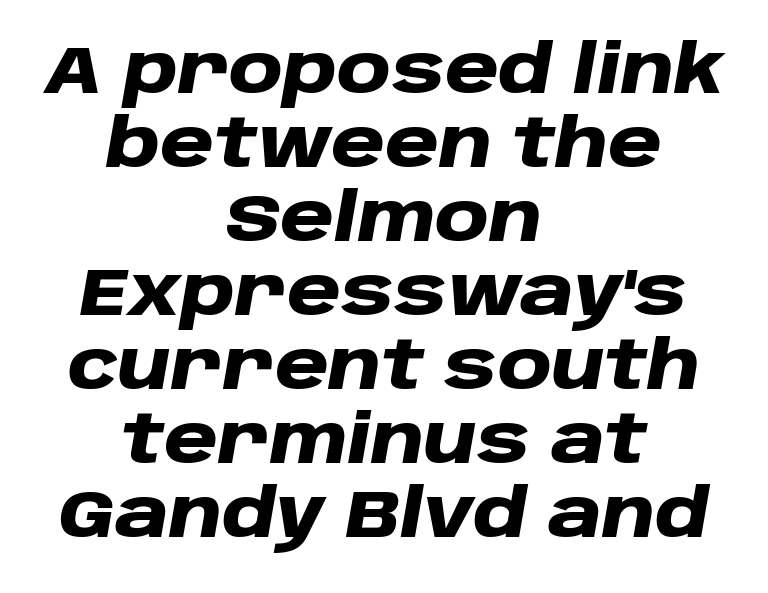
{"italic": "yes", "lean": "right", "slant_degrees": 10, "bold": "yes", "weight": "heavy", "width": "wide", "stroke_contrast": "low", "x_height": "large", "monospaced": "no", "underline": "no", "align": "center", "line_spacing": "tight", "line_spacing_ratio": 1.12, "letter_spacing": "normal", "letter_spacing_em": 0.0, "glyph_px": 66}
